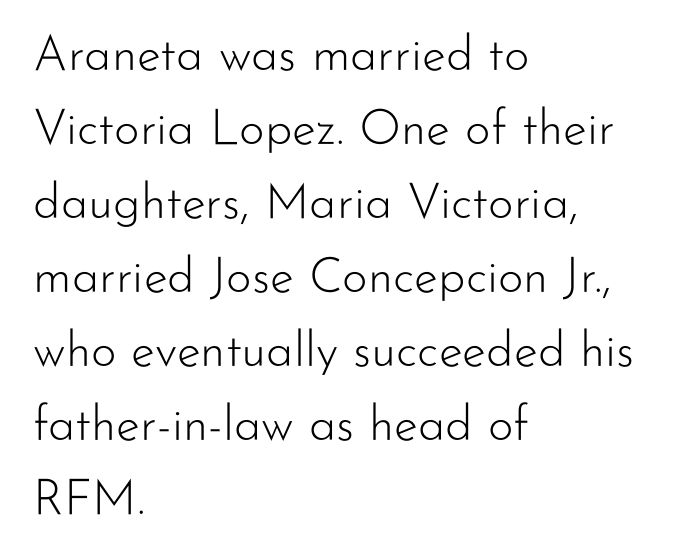
{"serif": "no", "italic": "no", "bold": "no", "weight": "light", "width": "normal", "stroke_contrast": "low", "x_height": "small", "monospaced": "no", "underline": "no", "align": "left", "line_spacing": "normal", "line_spacing_ratio": 1.51, "letter_spacing": "normal", "letter_spacing_em": 0.0, "glyph_px": 49}
